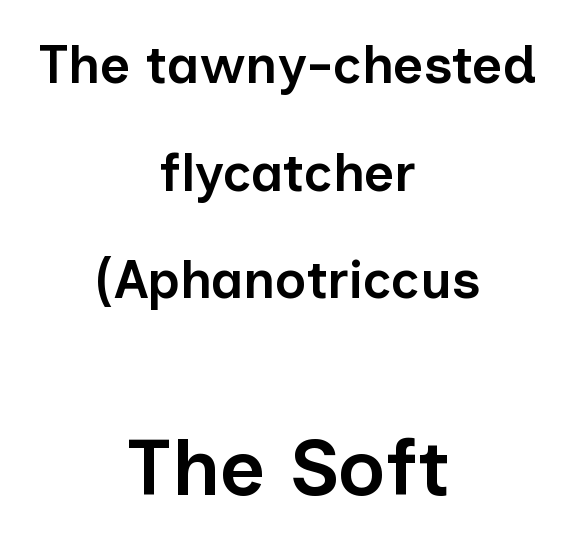
The lettering holds an erect, upright posture throughout. A typesetter would label this face a sans. The strip under each line holds only bare page. If you measured baseline to baseline, you'd find a long distance.
